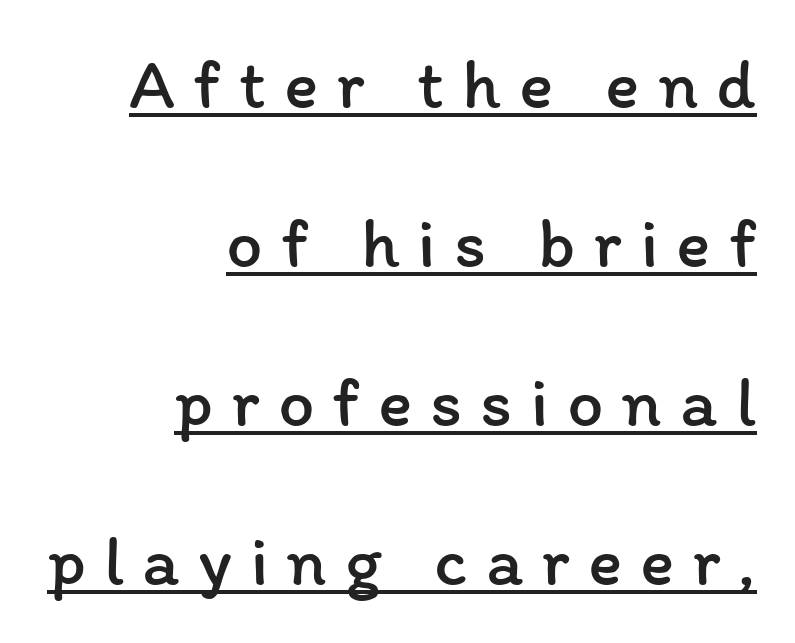
Q: Is the text bold? A: No.
Q: Is the text italic (slanted)? A: No, it is upright.
Q: Is the text underlined? A: Yes.
Q: How is the paragraph aligned? A: Right-aligned.
Q: Is the spacing between letters normal or unusually wide? A: Unusually wide.
Q: Is the spacing between lines tight, normal or loose? A: Loose.
Q: Width (condensed, normal, or wide)? A: Normal.
Q: Stroke contrast? A: Low.
Q: x-height? A: Medium.
Q: Monospaced? A: No.
